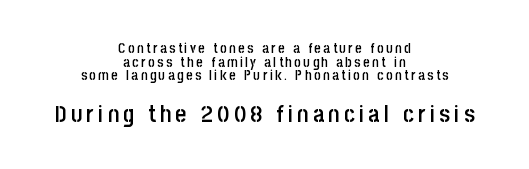
The image shows 24 px text type, upright; set centered, tight line spacing (0.97x), not underlined; the second (bottom) block is 1.71x larger.
